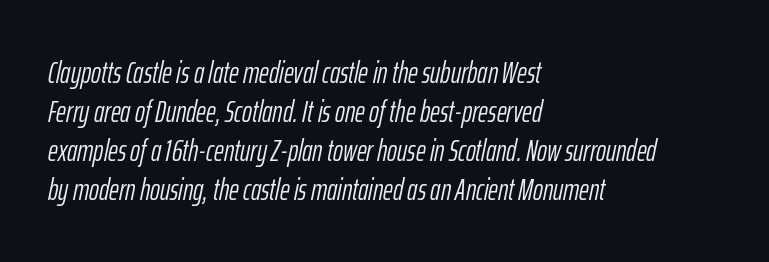
The image shows 30 px light, condensed type, italic (leaning right); set left-aligned, normal line spacing (1.3x), normal letter spacing, not underlined; low stroke contrast and a medium x-height.
